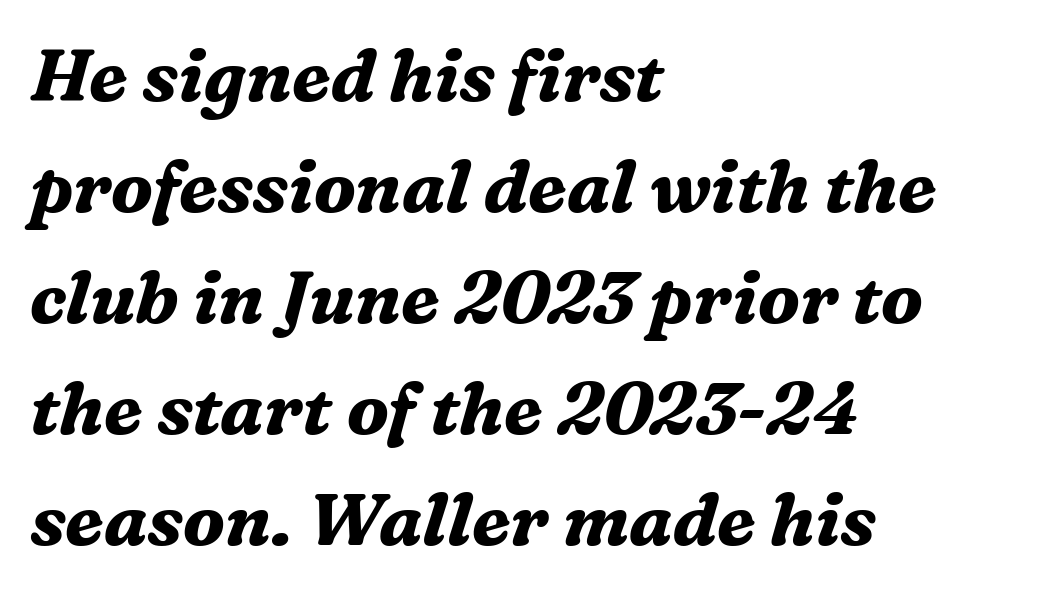
The image shows 72 px bold serif type, italic (leaning right); set left-aligned, normal line spacing (1.54x), normal letter spacing, not underlined; medium stroke contrast and a medium x-height.
